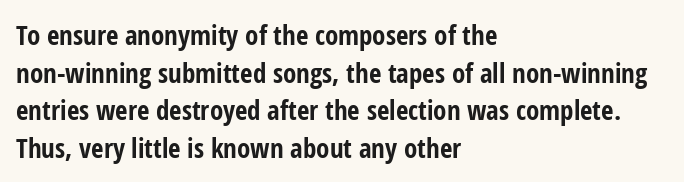
Its strokes are broad and dark, the hallmark of bold type. The letterforms sit shoulder to shoulder at normal distance. Horizontal alignment here is leftward, the default for most running prose. Each new line begins a customary step beneath the previous one. Has an underline been added? It has not. Characters remain perfectly vertical along every line.
